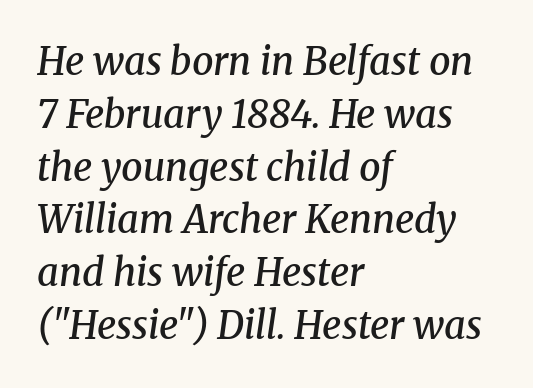
The image shows 38 px semibold serif type, italic (leaning right); set left-aligned, normal line spacing (1.39x), normal letter spacing, not underlined; medium stroke contrast and a medium x-height.
